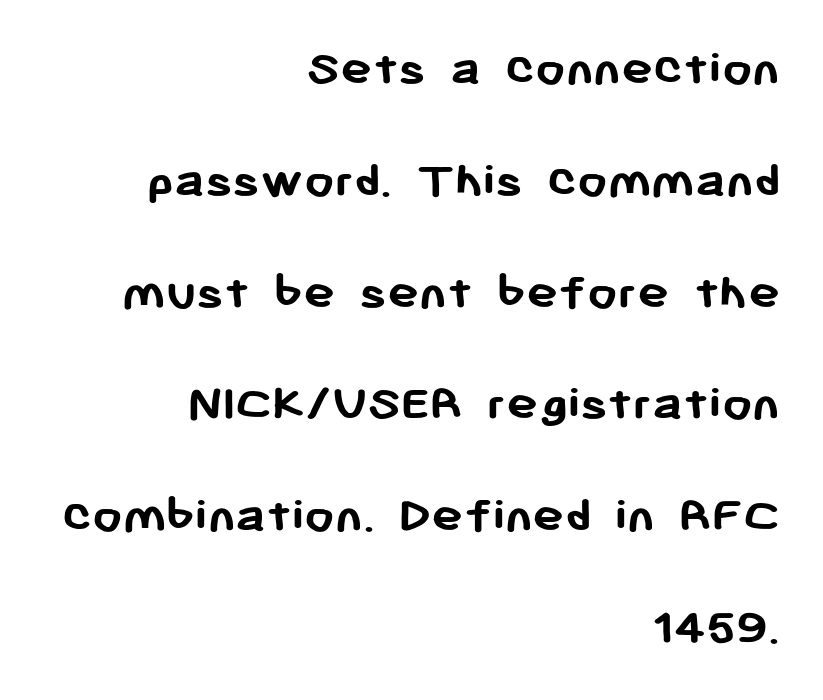
{"serif": "no", "italic": "no", "bold": "yes", "weight": "semibold", "width": "normal", "stroke_contrast": "low", "x_height": "medium", "monospaced": "no", "underline": "no", "align": "right", "line_spacing": "loose", "line_spacing_ratio": 2.11, "letter_spacing": "normal", "letter_spacing_em": 0.0, "glyph_px": 53}
